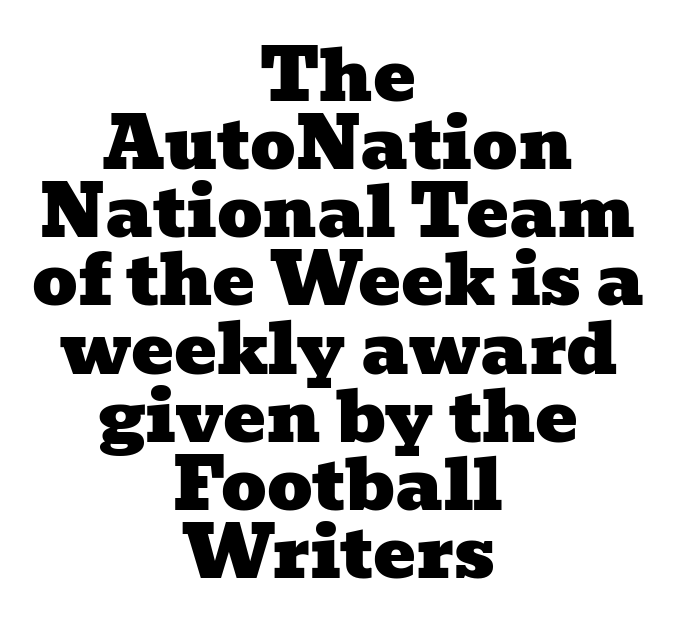
The image shows 71 px wide serif type; set centered, tight line spacing (0.96x), normal letter spacing, not underlined; low stroke contrast and a medium x-height.
